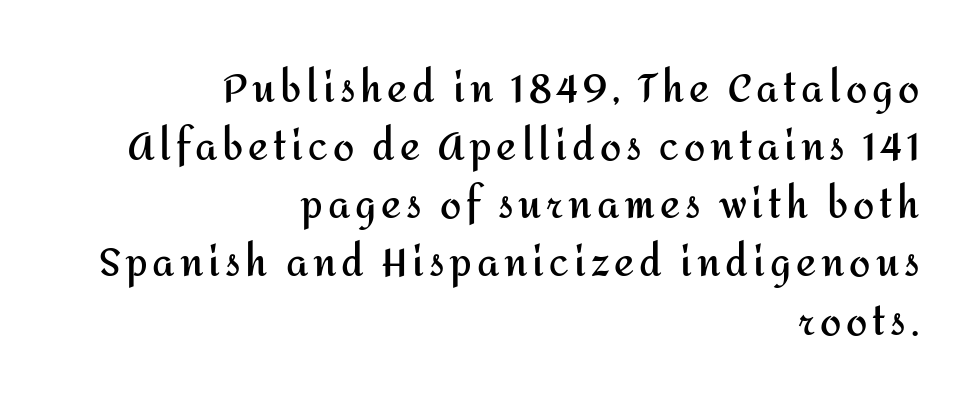
Q: Is the text bold? A: Yes.
Q: Is the text italic (slanted)? A: No, it is upright.
Q: Is the typeface a serif or a sans-serif typeface? A: Sans-serif.
Q: Is the text underlined? A: No.
Q: How is the paragraph aligned? A: Right-aligned.
Q: Is the spacing between lines tight, normal or loose? A: Normal.
Q: Width (condensed, normal, or wide)? A: Normal.
Q: Stroke contrast? A: Medium.
Q: x-height? A: Medium.
Q: Monospaced? A: No.
